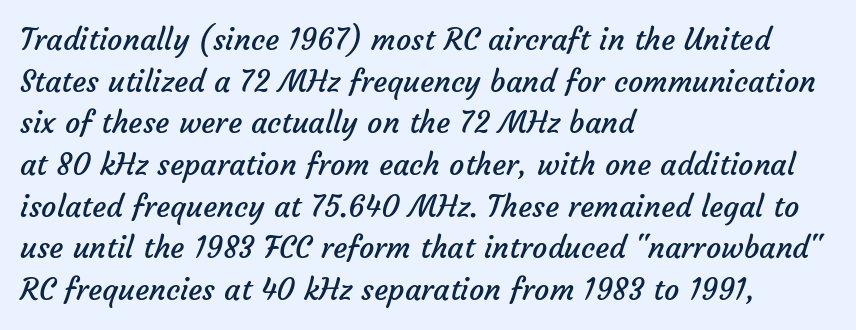
Q: Is the text bold? A: No.
Q: Is the typeface a serif or a sans-serif typeface? A: Sans-serif.
Q: Is the text underlined? A: No.
Q: How is the paragraph aligned? A: Left-aligned.
Q: Is the spacing between letters normal or unusually wide? A: Normal.
Q: Is the spacing between lines tight, normal or loose? A: Normal.
Q: Width (condensed, normal, or wide)? A: Normal.
Q: Stroke contrast? A: Low.
Q: x-height? A: Medium.
Q: Monospaced? A: No.
